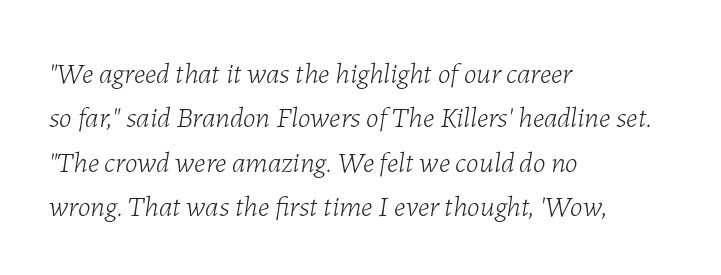
Q: Is the text bold? A: No.
Q: Is the text italic (slanted)? A: Yes, it leans right by about 7 degrees.
Q: Is the text underlined? A: No.
Q: How is the paragraph aligned? A: Left-aligned.
Q: Is the spacing between letters normal or unusually wide? A: Normal.
Q: Is the spacing between lines tight, normal or loose? A: Normal.
Q: Width (condensed, normal, or wide)? A: Normal.
Q: Stroke contrast? A: Low.
Q: x-height? A: Medium.
Q: Monospaced? A: No.
